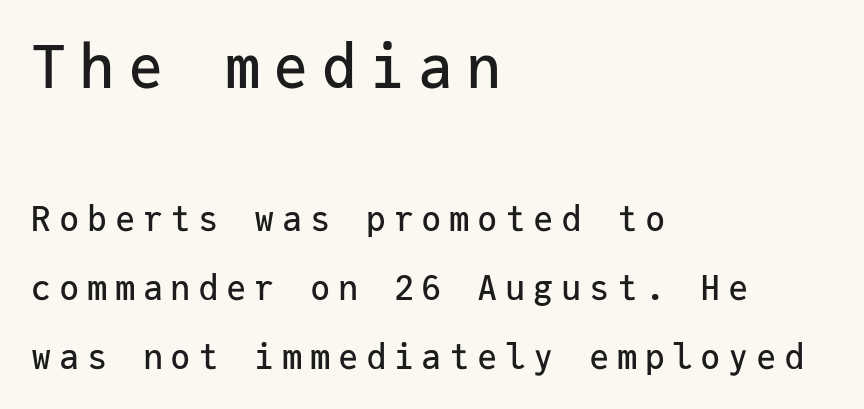
In terms of leading, this rendering errs on the spacious side. Plain, unruled lines of type. These two chunks differ in scale, with the top chunk taking the larger measure. Font category for this specimen: sans-serif.
